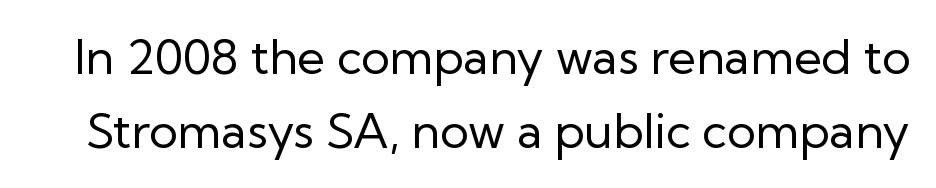
Q: Is the text bold? A: No.
Q: Is the text italic (slanted)? A: No, it is upright.
Q: Is the typeface a serif or a sans-serif typeface? A: Sans-serif.
Q: Is the text underlined? A: No.
Q: Is the spacing between letters normal or unusually wide? A: Normal.
Q: Is the spacing between lines tight, normal or loose? A: Normal.
Q: Width (condensed, normal, or wide)? A: Normal.
Q: Stroke contrast? A: Low.
Q: x-height? A: Medium.
Q: Monospaced? A: No.
